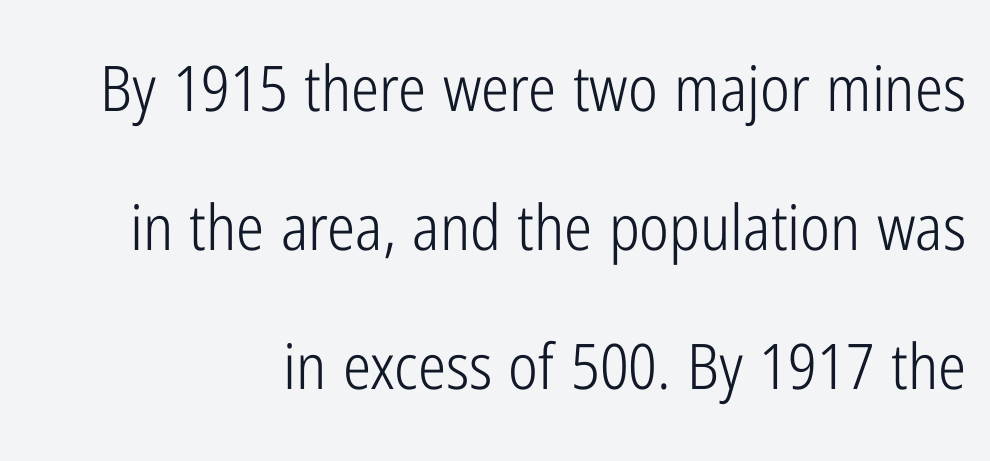
{"serif": "no", "italic": "no", "bold": "no", "weight": "light", "width": "condensed", "stroke_contrast": "low", "x_height": "medium", "monospaced": "no", "underline": "no", "align": "right", "line_spacing": "loose", "line_spacing_ratio": 2.21, "letter_spacing": "normal", "letter_spacing_em": 0.0, "glyph_px": 63}
